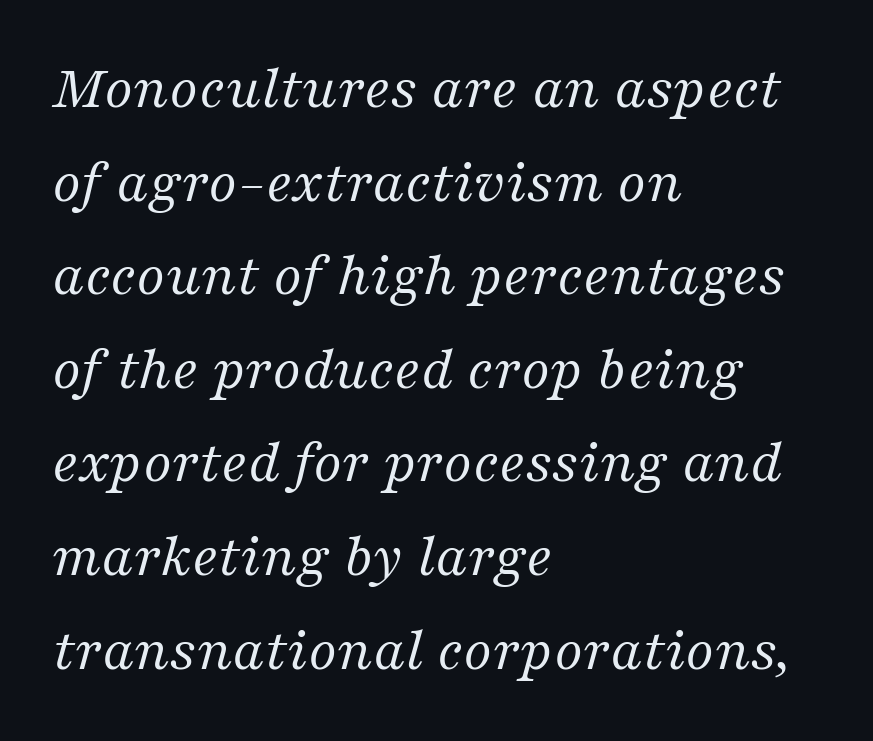
{"serif": "yes", "italic": "yes", "lean": "right", "slant_degrees": 16, "bold": "no", "weight": "regular", "width": "normal", "stroke_contrast": "medium", "x_height": "medium", "monospaced": "no", "underline": "no", "align": "left", "line_spacing": "normal", "line_spacing_ratio": 1.51, "letter_spacing": "normal", "letter_spacing_em": 0.0, "glyph_px": 62}
